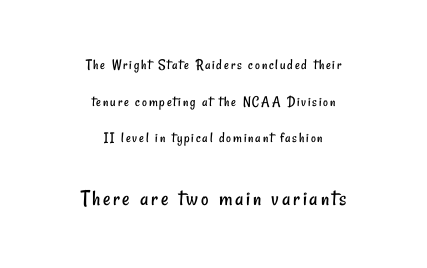
{"bold": "no", "underline": "no", "align": "center", "line_spacing": "loose", "line_spacing_ratio": 2.45, "larger_block": "second", "size_ratio": 1.53, "glyph_px": 23}
